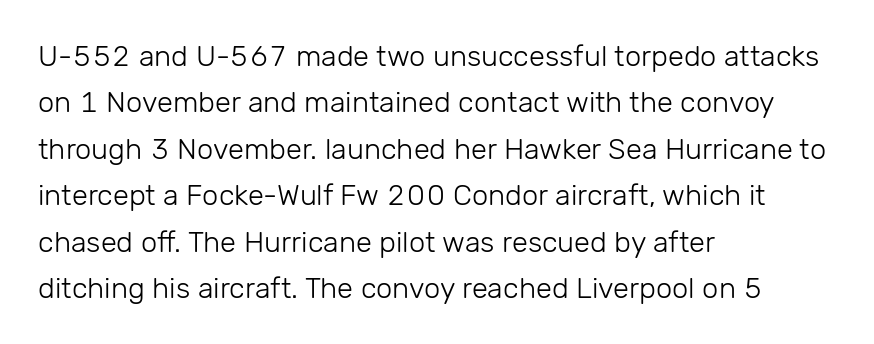
The image shows 29 px light sans-serif type, upright; set left-aligned, normal line spacing (1.6x), normal letter spacing, not underlined; low stroke contrast and a medium x-height.
